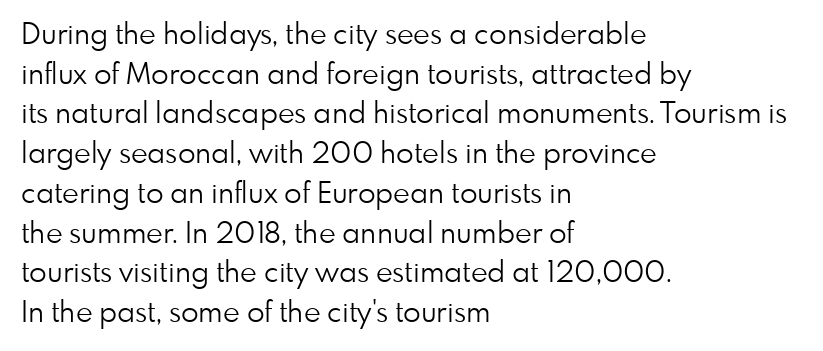
The image shows 29 px light sans-serif type, upright; set left-aligned, normal line spacing (1.37x), normal letter spacing, not underlined; low stroke contrast and a small x-height.
